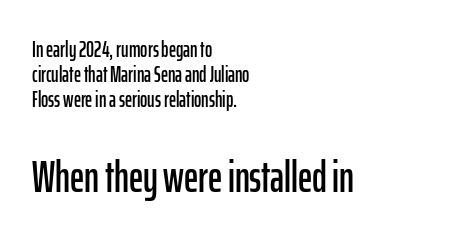
Letter spacing: default. Line starts are locked; line ends wander. This sample trades vertical openness for compactness between lines. Every character sits straight up, as roman type does.
